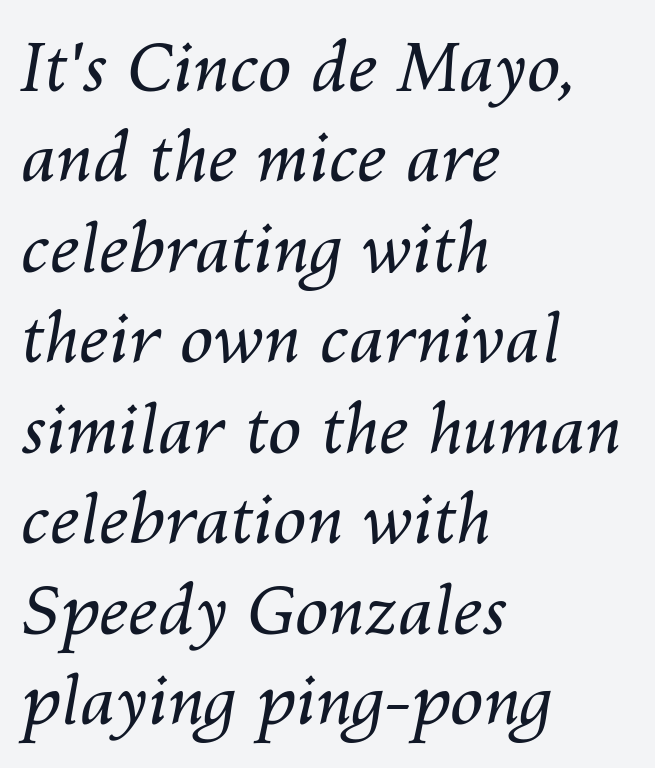
The image shows 67 px regular-weight type, italic (leaning right); set left-aligned, normal line spacing (1.35x), normal letter spacing, not underlined; medium stroke contrast and a medium x-height.
